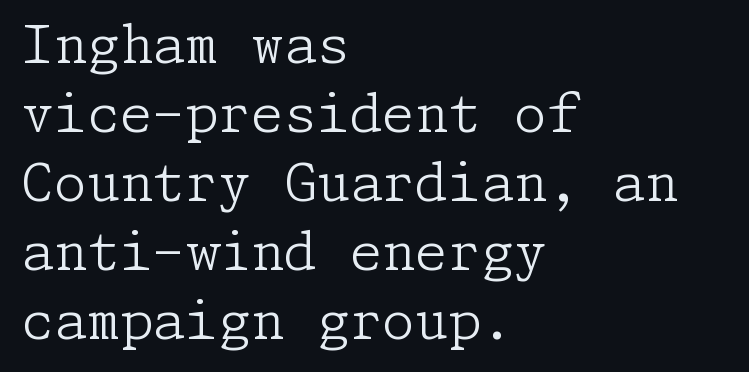
The image shows 53 px light serif type, upright; set left-aligned, normal line spacing (1.3x), normal letter spacing, not underlined; low stroke contrast and a medium x-height.
